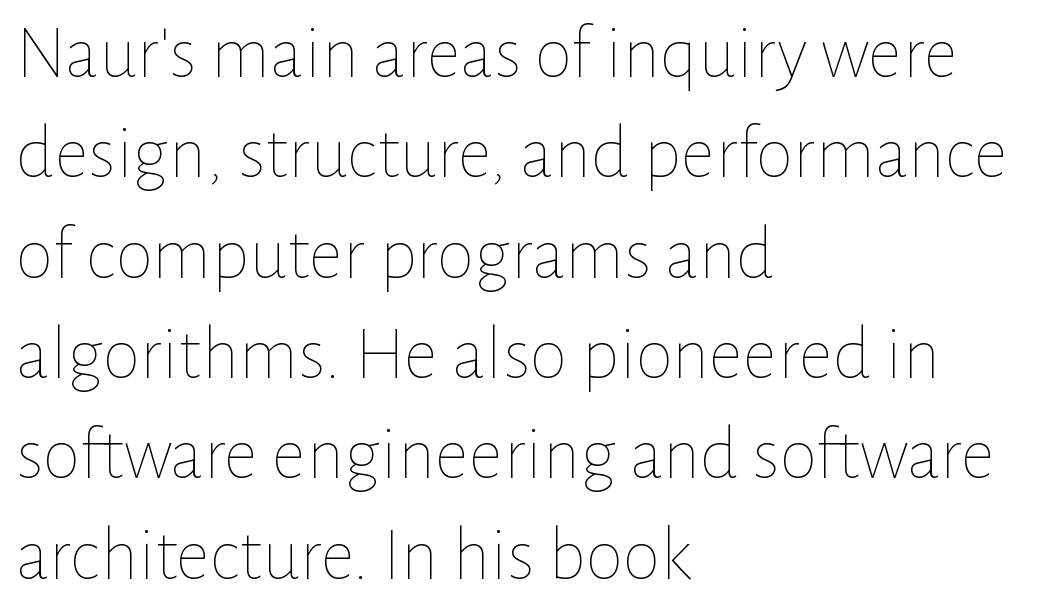
Tracking value appears to be zero — textbook default spacing. Is the type heavy? It reads as light-to-regular instead. The gap between lines stays unmarked. Notice how the passage keeps a crisp vertical edge on the left only.
